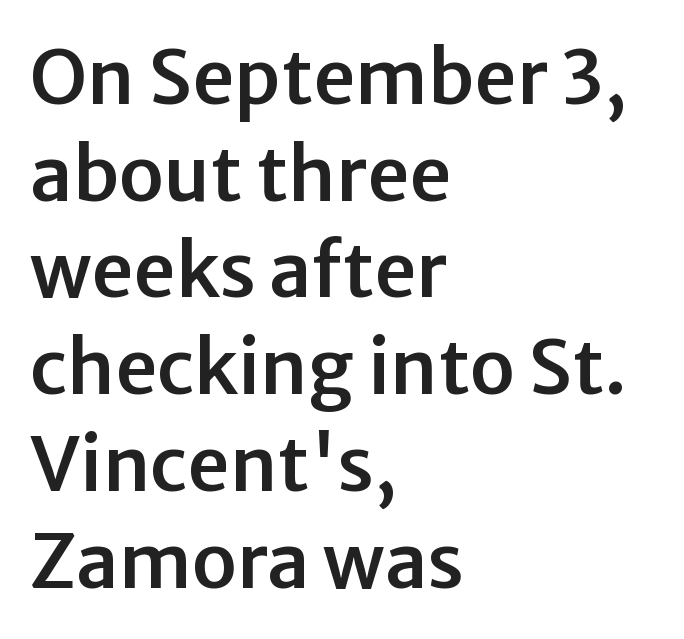
The image shows 75 px sans-serif type, upright; set left-aligned, normal line spacing (1.29x), normal letter spacing, not underlined; low stroke contrast and a medium x-height.
